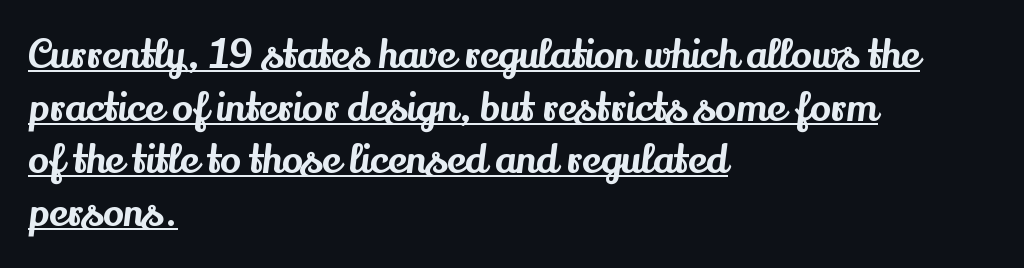
Q: Is the text italic (slanted)? A: Yes.
Q: Is the typeface a serif or a sans-serif typeface? A: Serif.
Q: Is the text underlined? A: Yes.
Q: How is the paragraph aligned? A: Left-aligned.
Q: Is the spacing between letters normal or unusually wide? A: Normal.
Q: Is the spacing between lines tight, normal or loose? A: Normal.
Q: Width (condensed, normal, or wide)? A: Normal.
Q: Stroke contrast? A: Medium.
Q: x-height? A: Small.
Q: Monospaced? A: No.
